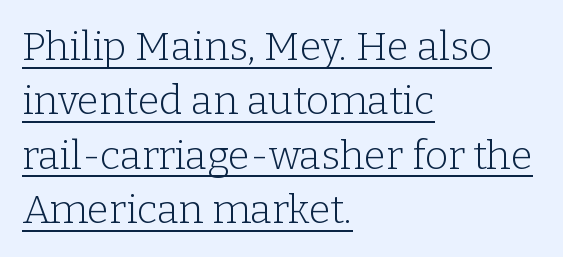
Q: Is the text bold? A: No.
Q: Is the text italic (slanted)? A: No, it is upright.
Q: Is the typeface a serif or a sans-serif typeface? A: Serif.
Q: Is the text underlined? A: Yes.
Q: How is the paragraph aligned? A: Left-aligned.
Q: Is the spacing between letters normal or unusually wide? A: Normal.
Q: Is the spacing between lines tight, normal or loose? A: Normal.
Q: Width (condensed, normal, or wide)? A: Normal.
Q: Stroke contrast? A: Low.
Q: x-height? A: Medium.
Q: Monospaced? A: No.
